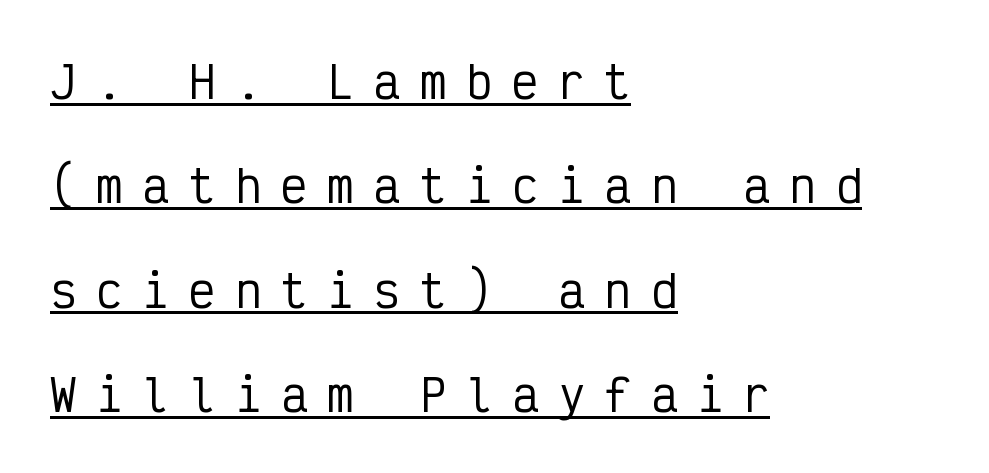
The line-height multiplier appears high, well above default. Rendered with straight, roman letterforms. Loose tracking; the words dissolve into strings of separated letters. Typographically, this falls in the sans-serif category. These lines are rendered in a fixed-pitch font.
